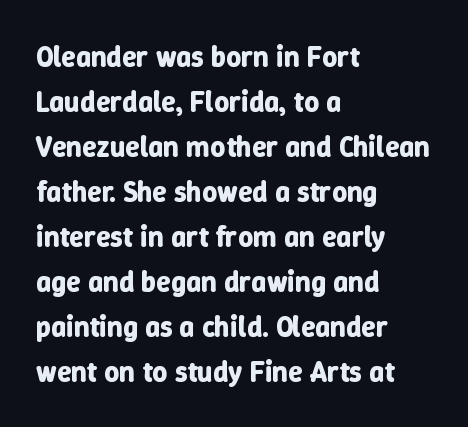
{"italic": "no", "bold": "yes", "weight": "bold", "width": "normal", "stroke_contrast": "low", "x_height": "medium", "monospaced": "no", "underline": "no", "align": "left", "line_spacing": "normal", "line_spacing_ratio": 1.55, "letter_spacing": "normal", "letter_spacing_em": 0.0, "glyph_px": 29}
